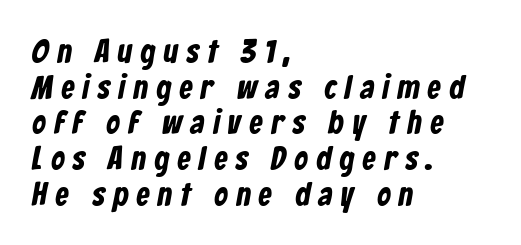
The image shows 33 px condensed sans-serif type; set left-aligned, tight line spacing (1.08x), unusually wide letter spacing (+0.26 em), not underlined; low stroke contrast and a medium x-height.
